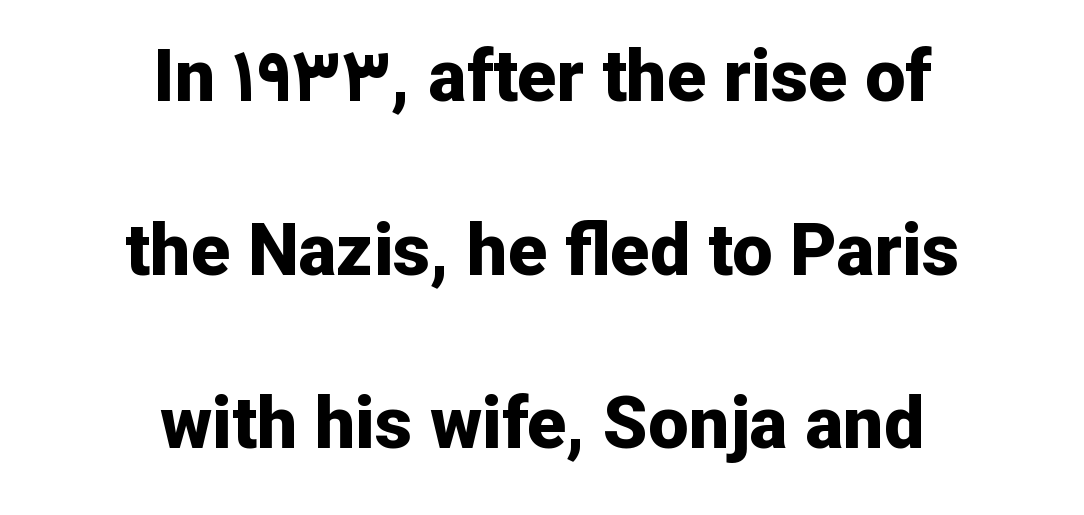
{"serif": "no", "italic": "no", "bold": "yes", "weight": "bold", "width": "normal", "stroke_contrast": "low", "x_height": "medium", "monospaced": "no", "underline": "no", "align": "center", "line_spacing": "loose", "line_spacing_ratio": 2.41, "letter_spacing": "normal", "letter_spacing_em": 0.0, "glyph_px": 72}
